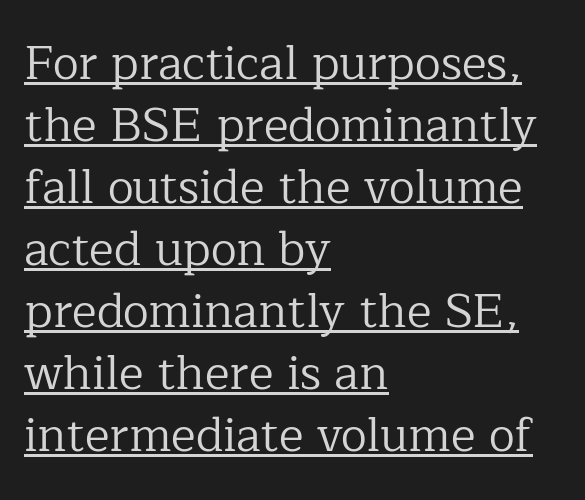
The image shows 47 px regular-weight serif type, upright; set left-aligned, normal line spacing (1.32x), normal letter spacing, underlined; low stroke contrast and a medium x-height.
